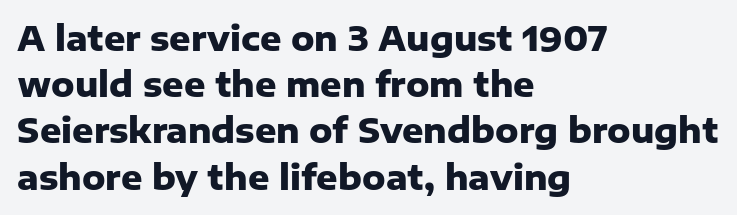
The image shows 33 px heavy sans-serif type, upright; set left-aligned, normal line spacing (1.4x), normal letter spacing, not underlined; low stroke contrast and a medium x-height.
